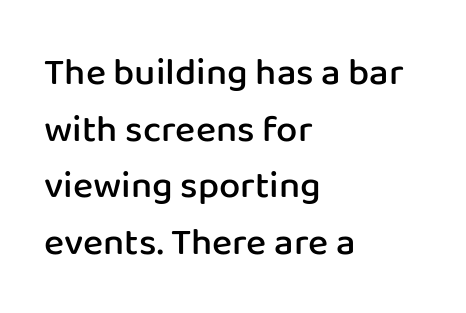
Q: Is the text bold? A: Semi-bold.
Q: Is the text italic (slanted)? A: No, it is upright.
Q: Is the typeface a serif or a sans-serif typeface? A: Sans-serif.
Q: Is the text underlined? A: No.
Q: How is the paragraph aligned? A: Left-aligned.
Q: Is the spacing between letters normal or unusually wide? A: Normal.
Q: Is the spacing between lines tight, normal or loose? A: Normal.
Q: Width (condensed, normal, or wide)? A: Normal.
Q: Stroke contrast? A: Low.
Q: x-height? A: Medium.
Q: Monospaced? A: No.
